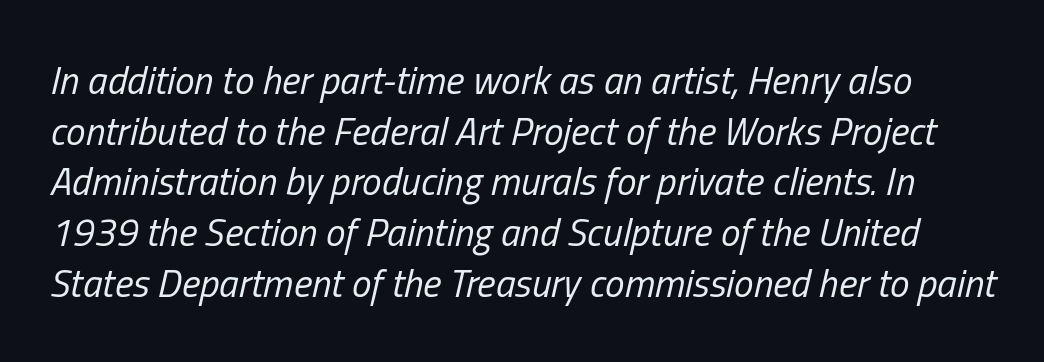
{"italic": "yes", "lean": "right", "slant_degrees": 13, "bold": "no", "weight": "regular", "width": "condensed", "stroke_contrast": "low", "x_height": "medium", "monospaced": "no", "underline": "no", "line_spacing": "normal", "line_spacing_ratio": 1.3, "letter_spacing": "normal", "letter_spacing_em": 0.0, "glyph_px": 39}
